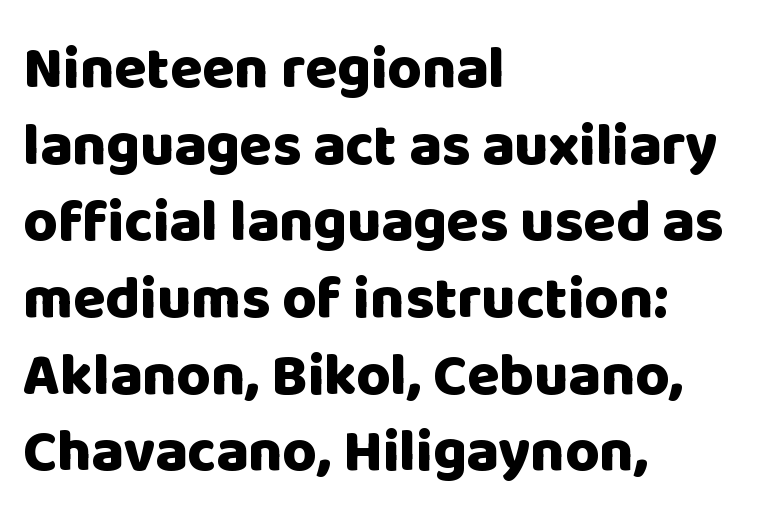
The image shows 59 px heavy sans-serif type, upright; set left-aligned, normal line spacing (1.3x), normal letter spacing, not underlined; low stroke contrast and a large x-height.
